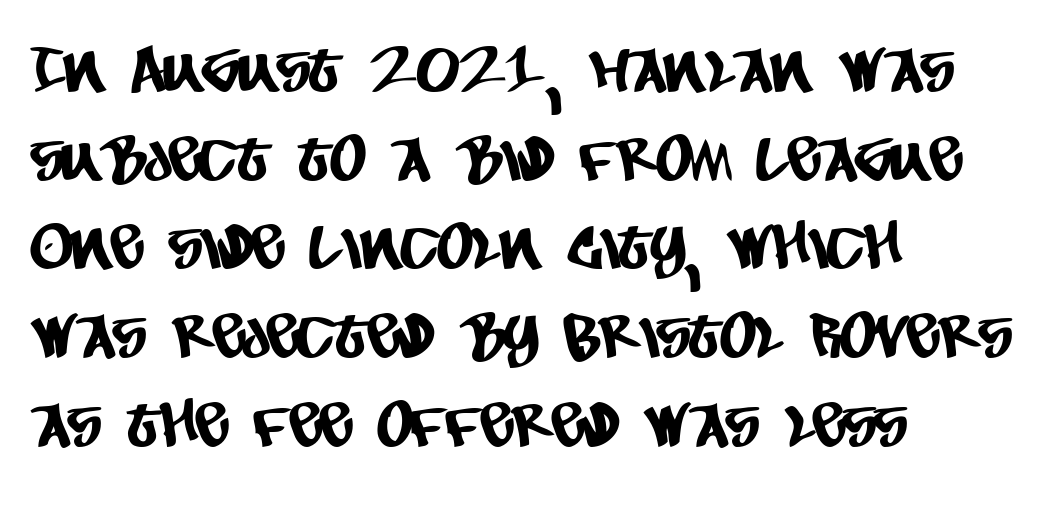
{"serif": "no", "width": "condensed", "stroke_contrast": "low", "x_height": "large", "monospaced": "no", "underline": "no", "align": "left", "line_spacing": "normal", "line_spacing_ratio": 1.43, "letter_spacing": "normal", "letter_spacing_em": 0.0, "glyph_px": 62}
